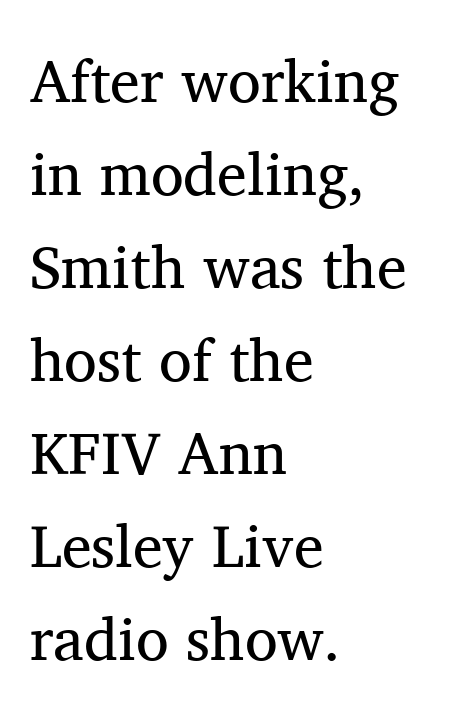
Q: Is the text bold? A: No.
Q: Is the text italic (slanted)? A: No, it is upright.
Q: Is the typeface a serif or a sans-serif typeface? A: Serif.
Q: Is the text underlined? A: No.
Q: How is the paragraph aligned? A: Left-aligned.
Q: Is the spacing between letters normal or unusually wide? A: Normal.
Q: Is the spacing between lines tight, normal or loose? A: Normal.
Q: Width (condensed, normal, or wide)? A: Normal.
Q: Stroke contrast? A: Medium.
Q: x-height? A: Medium.
Q: Monospaced? A: No.
